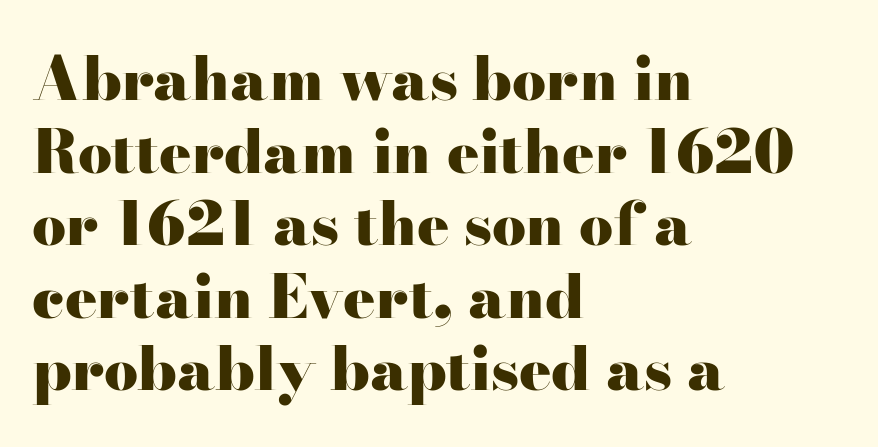
Q: Is the text bold? A: Yes.
Q: Is the text italic (slanted)? A: No, it is upright.
Q: Is the typeface a serif or a sans-serif typeface? A: Serif.
Q: Is the text underlined? A: No.
Q: How is the paragraph aligned? A: Left-aligned.
Q: Is the spacing between letters normal or unusually wide? A: Normal.
Q: Width (condensed, normal, or wide)? A: Wide.
Q: Stroke contrast? A: High.
Q: x-height? A: Small.
Q: Monospaced? A: No.
